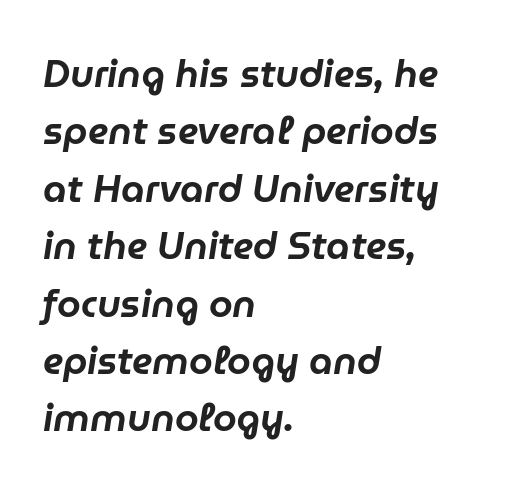
The image shows 38 px text type, italic (leaning right); set left-aligned, normal line spacing (1.51x), normal letter spacing, not underlined; low stroke contrast and a medium x-height.
